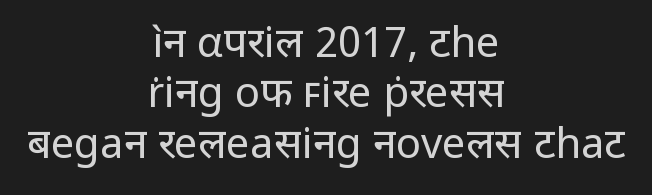
The image shows 42 px regular-weight sans-serif type, upright; set centered, line spacing 1.2x, normal letter spacing, not underlined; low stroke contrast and a medium x-height.
